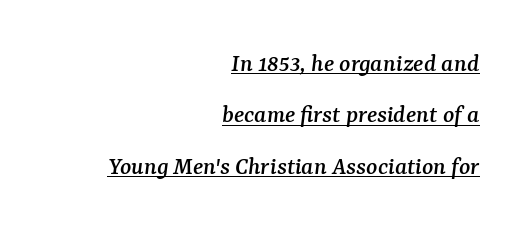
The image shows 26 px text type, italic (leaning right); set right-aligned, loose line spacing (1.98x), normal letter spacing, underlined.
